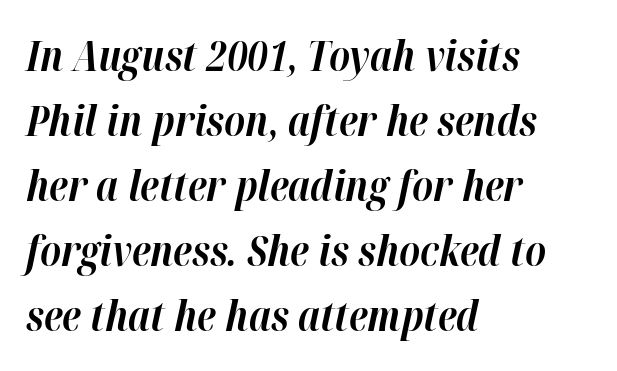
Q: Is the text bold? A: Yes.
Q: Is the text italic (slanted)? A: Yes, it leans right by about 12 degrees.
Q: Is the text underlined? A: No.
Q: How is the paragraph aligned? A: Left-aligned.
Q: Is the spacing between letters normal or unusually wide? A: Normal.
Q: Is the spacing between lines tight, normal or loose? A: Normal.
Q: Width (condensed, normal, or wide)? A: Normal.
Q: Stroke contrast? A: High.
Q: x-height? A: Medium.
Q: Monospaced? A: No.
